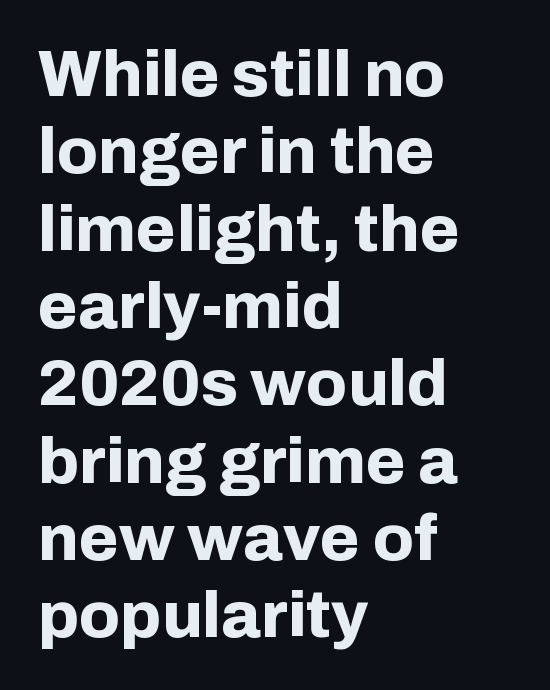
Q: Is the text bold? A: Yes.
Q: Is the text italic (slanted)? A: No, it is upright.
Q: Is the typeface a serif or a sans-serif typeface? A: Sans-serif.
Q: Is the text underlined? A: No.
Q: How is the paragraph aligned? A: Left-aligned.
Q: Is the spacing between letters normal or unusually wide? A: Normal.
Q: Width (condensed, normal, or wide)? A: Normal.
Q: Stroke contrast? A: Low.
Q: x-height? A: Medium.
Q: Monospaced? A: No.
